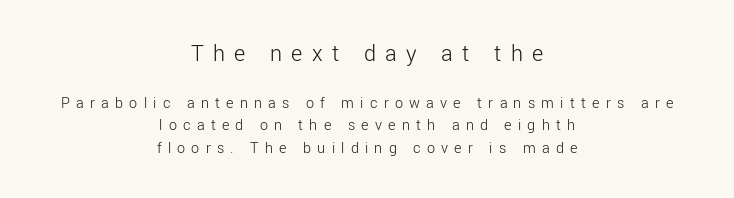
{"italic": "no", "bold": "no", "underline": "no", "align": "center", "line_spacing": "normal", "line_spacing_ratio": 1.43, "letter_spacing": "wide", "letter_spacing_em": 0.39, "larger_block": "first", "size_ratio": 1.5, "glyph_px": 24}
